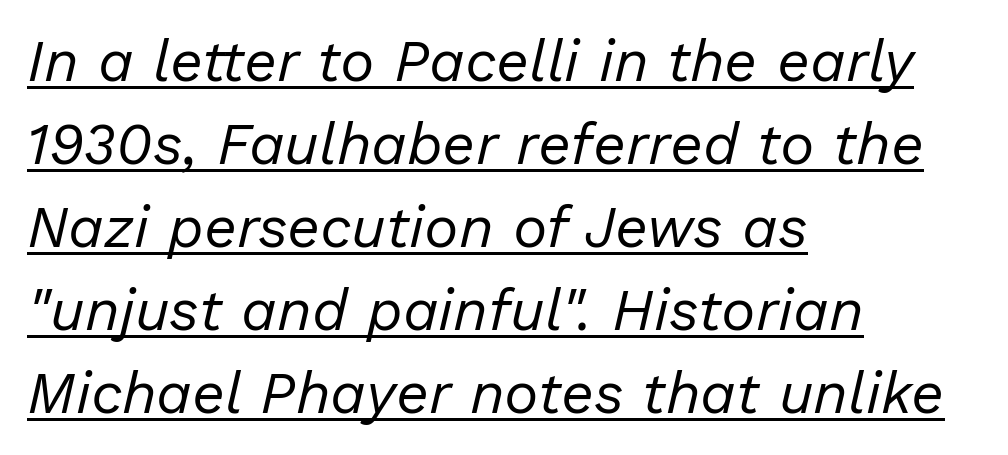
Q: Is the text bold? A: No.
Q: Is the text italic (slanted)? A: Yes, it leans right by about 13 degrees.
Q: Is the text underlined? A: Yes.
Q: How is the paragraph aligned? A: Left-aligned.
Q: Is the spacing between letters normal or unusually wide? A: Normal.
Q: Is the spacing between lines tight, normal or loose? A: Normal.
Q: Width (condensed, normal, or wide)? A: Normal.
Q: Stroke contrast? A: Low.
Q: x-height? A: Medium.
Q: Monospaced? A: No.
